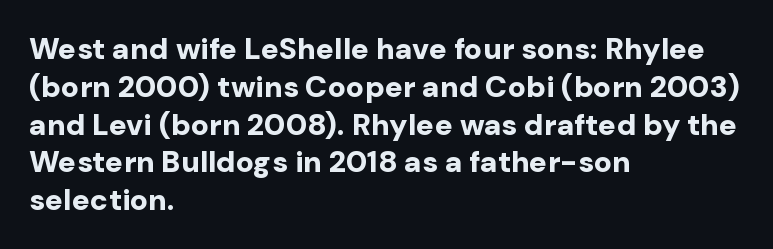
The image shows 30 px bold sans-serif type, upright; set left-aligned, normal line spacing (1.26x), normal letter spacing, not underlined; low stroke contrast and a medium x-height.
